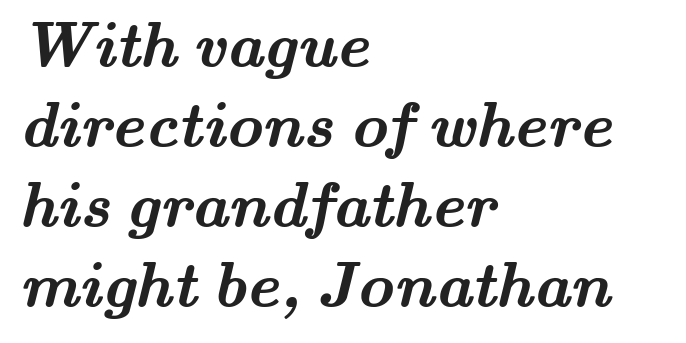
Q: Is the text bold? A: Yes.
Q: Is the typeface a serif or a sans-serif typeface? A: Serif.
Q: Is the text underlined? A: No.
Q: How is the paragraph aligned? A: Left-aligned.
Q: Is the spacing between letters normal or unusually wide? A: Normal.
Q: Is the spacing between lines tight, normal or loose? A: Normal.
Q: Width (condensed, normal, or wide)? A: Wide.
Q: Stroke contrast? A: Medium.
Q: x-height? A: Small.
Q: Monospaced? A: No.
